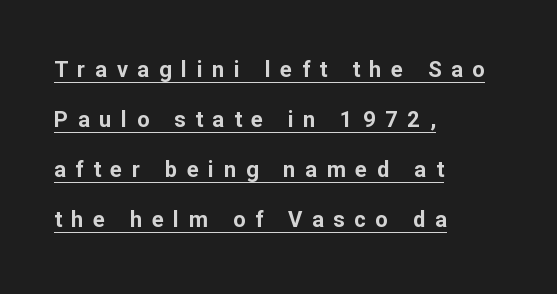
{"italic": "no", "bold": "yes", "underline": "yes", "align": "left", "line_spacing": "loose", "line_spacing_ratio": 2.28, "letter_spacing": "wide", "letter_spacing_em": 0.44, "glyph_px": 22}
